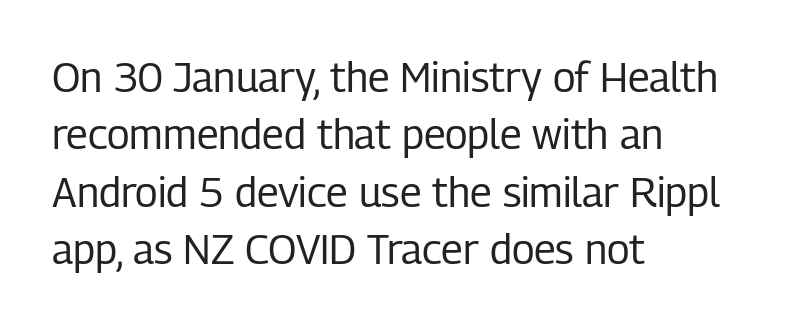
The space between consecutive lines is moderate. Just letters on the line, the space beneath them empty. Spacing verdict: proportional, widths tailored to each character. One-word summary of the alignment: left. If you drew a line through each stem, it would be perfectly vertical.
